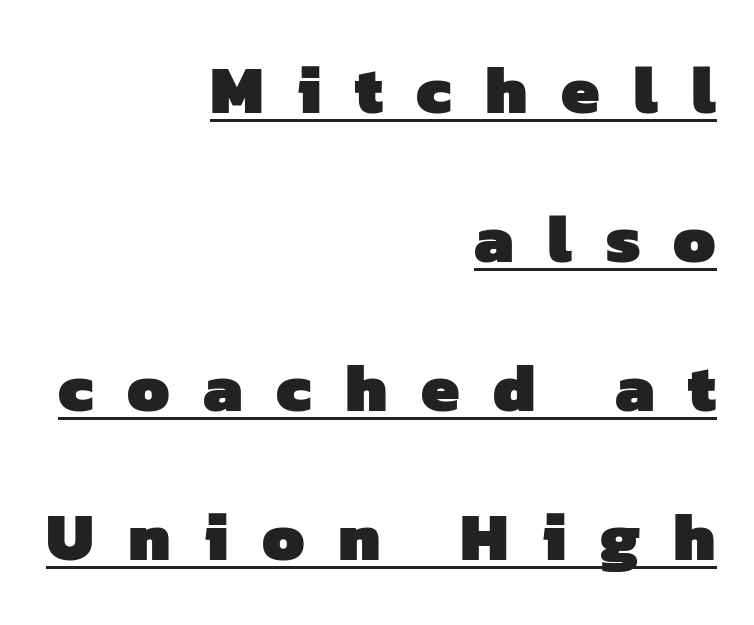
Vertically, the passage feels expansive, rows floating well apart. Characters follow at a spacing far wider than the type designer built in. Descenders here cross a horizontal rule under the line. In terms of weight, the rendering is a true, heavy bold. The passage shown is typed in a proportional face where columns would drift. Each line ends at the same right margin while the left side varies.
